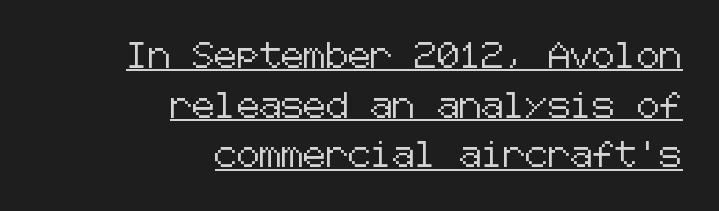
Q: Is the text italic (slanted)? A: No, it is upright.
Q: Is the text underlined? A: Yes.
Q: How is the paragraph aligned? A: Right-aligned.
Q: Is the spacing between letters normal or unusually wide? A: Normal.
Q: Is the spacing between lines tight, normal or loose? A: Loose.
